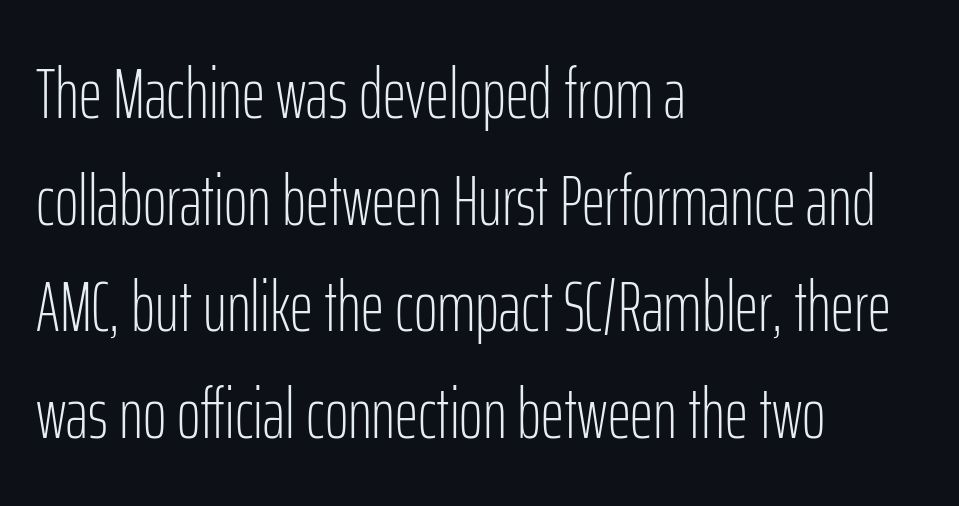
The image shows 72 px light, condensed sans-serif type, upright; set left-aligned, normal line spacing (1.48x), normal letter spacing, not underlined; low stroke contrast and a medium x-height.
